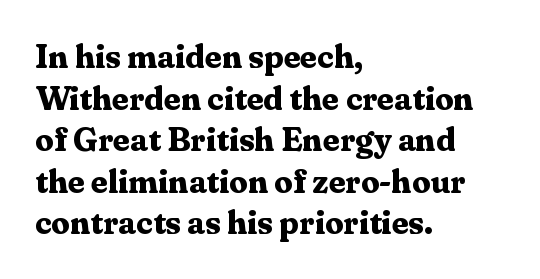
The image shows 33 px bold serif type, upright; set left-aligned, normal line spacing (1.26x), normal letter spacing, not underlined; medium stroke contrast and a medium x-height.
